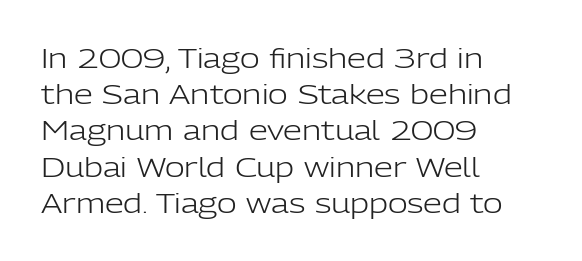
Q: Is the text bold? A: No.
Q: Is the text italic (slanted)? A: No, it is upright.
Q: Is the text underlined? A: No.
Q: How is the paragraph aligned? A: Left-aligned.
Q: Is the spacing between letters normal or unusually wide? A: Normal.
Q: Is the spacing between lines tight, normal or loose? A: Normal.
